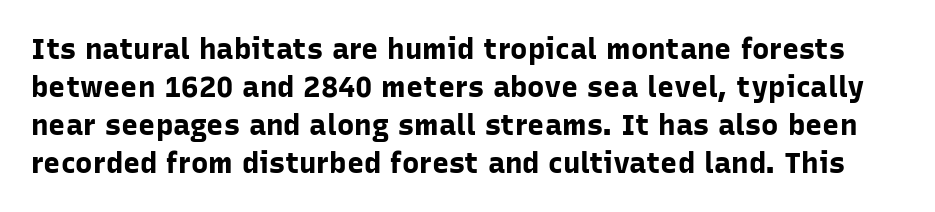
{"serif": "no", "italic": "no", "bold": "yes", "weight": "bold", "width": "normal", "stroke_contrast": "low", "x_height": "medium", "monospaced": "no", "underline": "no", "line_spacing": "normal", "line_spacing_ratio": 1.31, "letter_spacing": "normal", "letter_spacing_em": 0.0, "glyph_px": 29}
